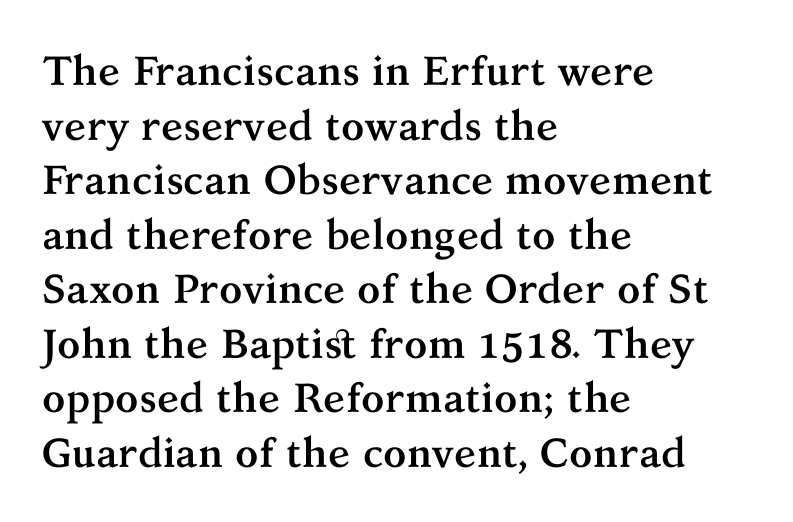
{"serif": "yes", "italic": "no", "bold": "yes", "weight": "semibold", "width": "normal", "stroke_contrast": "medium", "x_height": "medium", "monospaced": "no", "underline": "no", "align": "left", "line_spacing": "normal", "line_spacing_ratio": 1.33, "letter_spacing": "normal", "letter_spacing_em": 0.0, "glyph_px": 41}
